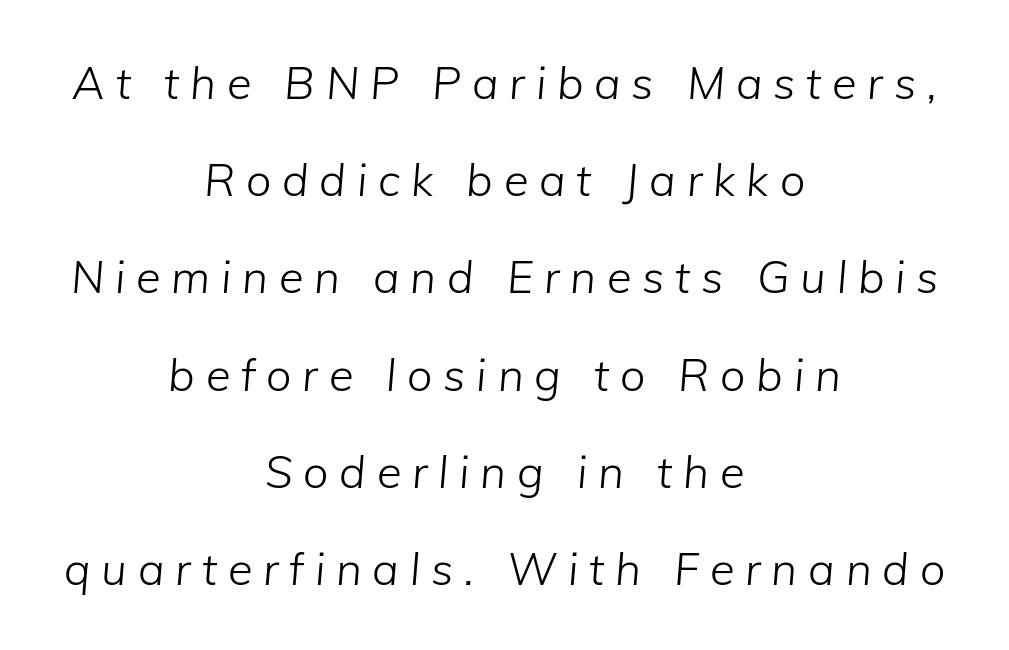
Q: Is the text bold? A: No.
Q: Is the text italic (slanted)? A: Yes, it leans right by about 5 degrees.
Q: Is the text underlined? A: No.
Q: How is the paragraph aligned? A: Centered.
Q: Is the spacing between letters normal or unusually wide? A: Unusually wide.
Q: Is the spacing between lines tight, normal or loose? A: Loose.
Q: Width (condensed, normal, or wide)? A: Normal.
Q: Stroke contrast? A: Low.
Q: x-height? A: Medium.
Q: Monospaced? A: No.
